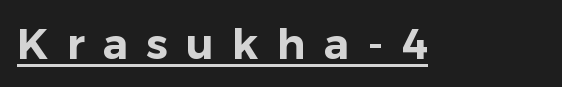
Q: Is the text italic (slanted)? A: No, it is upright.
Q: Is the typeface a serif or a sans-serif typeface? A: Sans-serif.
Q: Is the text underlined? A: Yes.
Q: Is the spacing between letters normal or unusually wide? A: Unusually wide.
Q: Width (condensed, normal, or wide)? A: Normal.
Q: Stroke contrast? A: Low.
Q: x-height? A: Medium.
Q: Monospaced? A: No.
